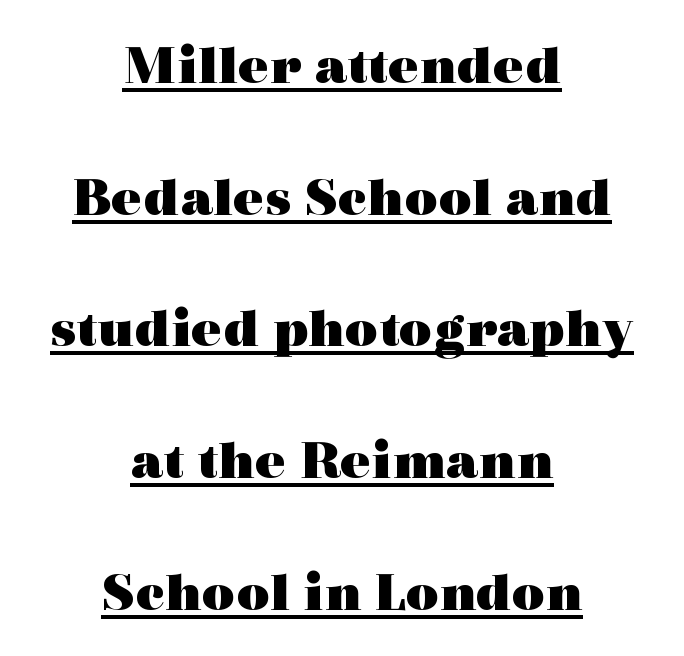
Q: Is the text bold? A: Yes.
Q: Is the text italic (slanted)? A: No, it is upright.
Q: Is the typeface a serif or a sans-serif typeface? A: Serif.
Q: Is the text underlined? A: Yes.
Q: How is the paragraph aligned? A: Centered.
Q: Is the spacing between letters normal or unusually wide? A: Normal.
Q: Is the spacing between lines tight, normal or loose? A: Loose.
Q: Width (condensed, normal, or wide)? A: Wide.
Q: x-height? A: Medium.
Q: Monospaced? A: No.
